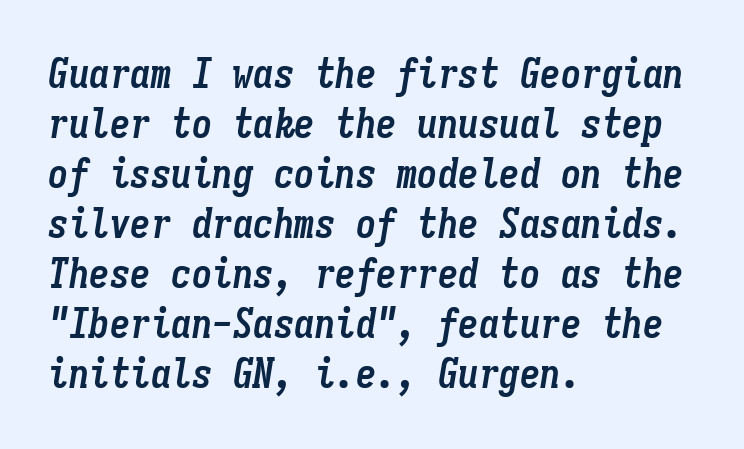
{"italic": "yes", "lean": "right", "slant_degrees": 9, "bold": "yes", "weight": "semibold", "width": "condensed", "stroke_contrast": "low", "x_height": "medium", "monospaced": "yes", "underline": "no", "align": "left", "line_spacing_ratio": 1.22, "letter_spacing": "normal", "letter_spacing_em": 0.0, "glyph_px": 41}
